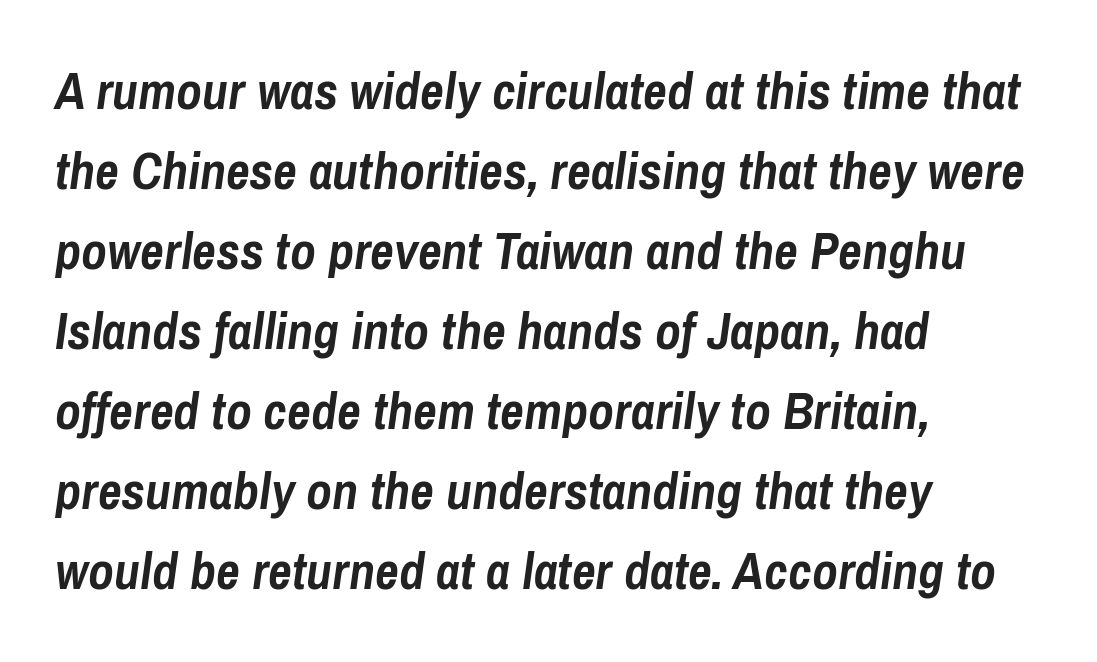
The image shows 52 px semibold, condensed type, italic (leaning right); set left-aligned, normal line spacing (1.54x), normal letter spacing, not underlined; low stroke contrast and a medium x-height.
